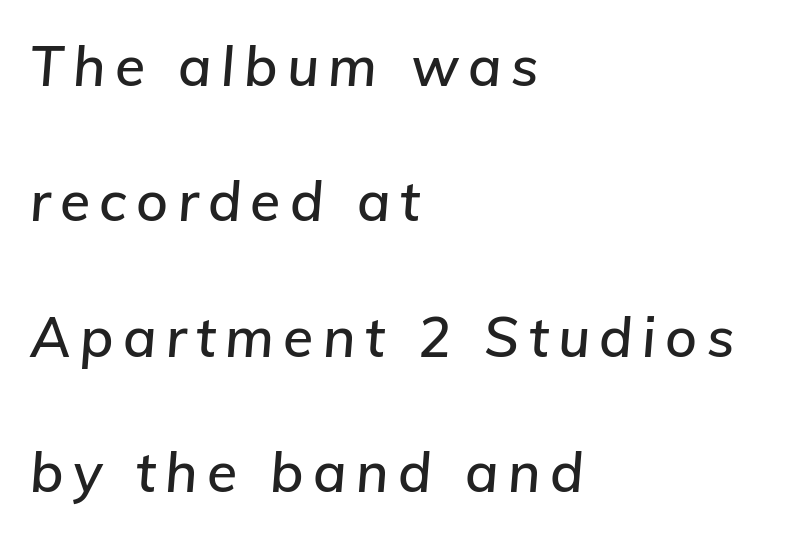
Leftover space on each line is placed entirely after the last word. Every character sits at an angle, as italics do. Note the varied advance widths — an 'i' is clearly narrower than an 'm'. If you measured baseline to baseline, you'd find a long distance.
